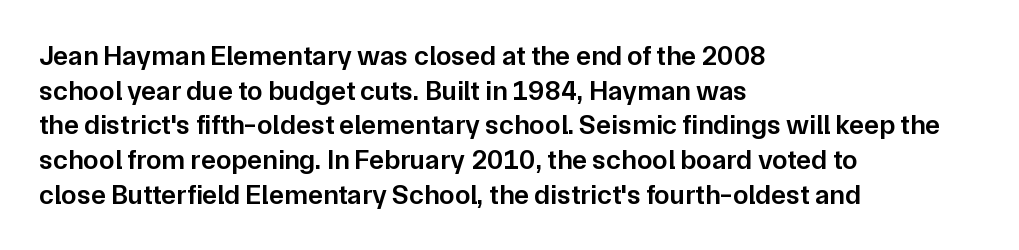
Q: Is the text bold? A: Semi-bold.
Q: Is the text italic (slanted)? A: No, it is upright.
Q: Is the typeface a serif or a sans-serif typeface? A: Sans-serif.
Q: Is the text underlined? A: No.
Q: How is the paragraph aligned? A: Left-aligned.
Q: Is the spacing between letters normal or unusually wide? A: Normal.
Q: Width (condensed, normal, or wide)? A: Normal.
Q: Stroke contrast? A: Low.
Q: x-height? A: Medium.
Q: Monospaced? A: No.
